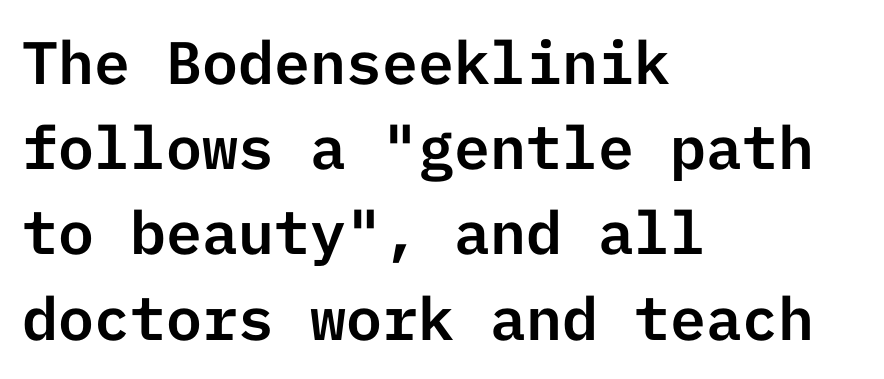
The passage is arranged the way most books set body copy — flush left. Unlike italic type, these characters show no tilt at all. Nobody touched the tracking dial on this one. Is this a sans? Yes — the strokes have no serifs. Descenders are the only things crossing below the line.
